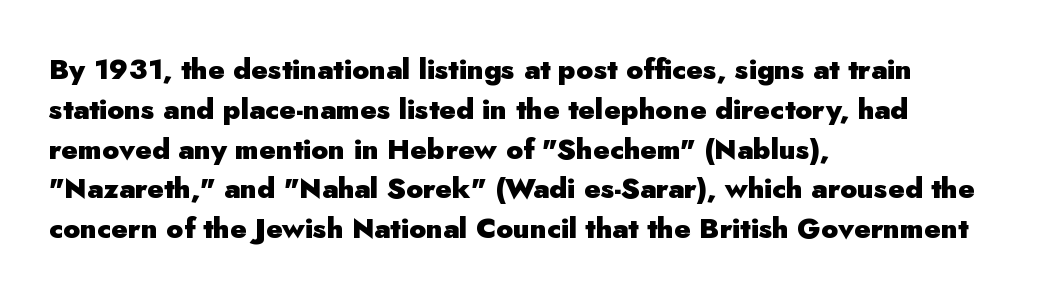
Q: Is the text bold? A: Yes.
Q: Is the text italic (slanted)? A: No, it is upright.
Q: Is the typeface a serif or a sans-serif typeface? A: Sans-serif.
Q: Is the text underlined? A: No.
Q: How is the paragraph aligned? A: Left-aligned.
Q: Is the spacing between letters normal or unusually wide? A: Normal.
Q: Is the spacing between lines tight, normal or loose? A: Normal.
Q: Width (condensed, normal, or wide)? A: Normal.
Q: Stroke contrast? A: Low.
Q: x-height? A: Small.
Q: Monospaced? A: No.
